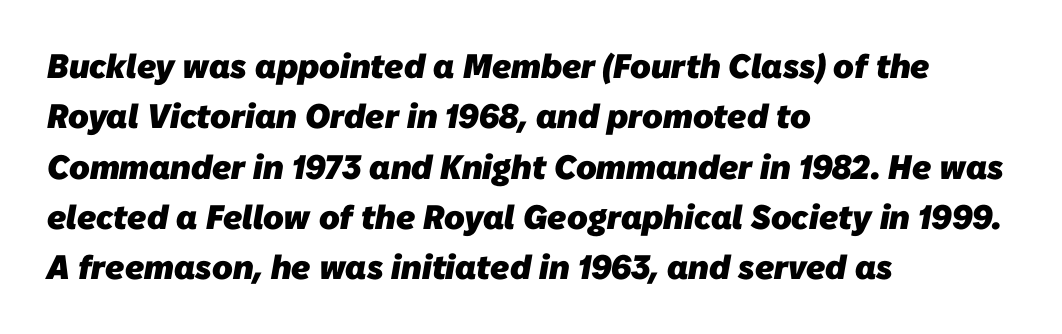
Q: Is the text bold? A: Yes.
Q: Is the typeface a serif or a sans-serif typeface? A: Sans-serif.
Q: Is the text underlined? A: No.
Q: How is the paragraph aligned? A: Left-aligned.
Q: Is the spacing between letters normal or unusually wide? A: Normal.
Q: Is the spacing between lines tight, normal or loose? A: Normal.
Q: Width (condensed, normal, or wide)? A: Normal.
Q: Stroke contrast? A: Low.
Q: x-height? A: Medium.
Q: Monospaced? A: No.
